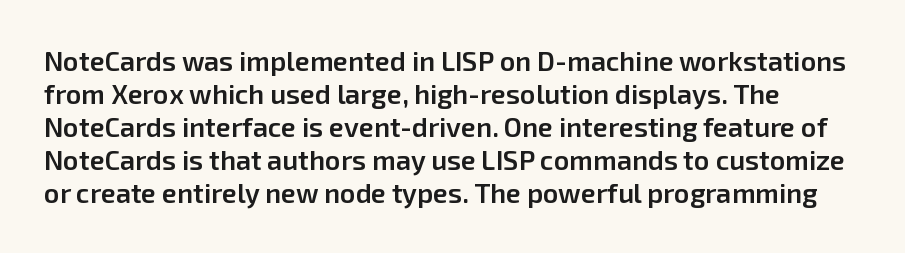
Q: Is the text bold? A: Semi-bold.
Q: Is the text italic (slanted)? A: No, it is upright.
Q: Is the text underlined? A: No.
Q: Is the spacing between letters normal or unusually wide? A: Normal.
